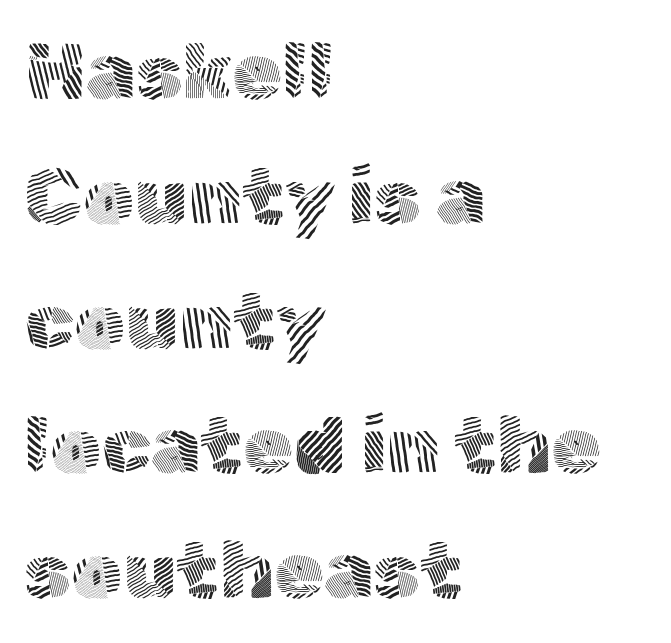
The image shows 80 px light sans-serif type, upright; set left-aligned, normal line spacing (1.56x), normal letter spacing, not underlined; a medium x-height.
